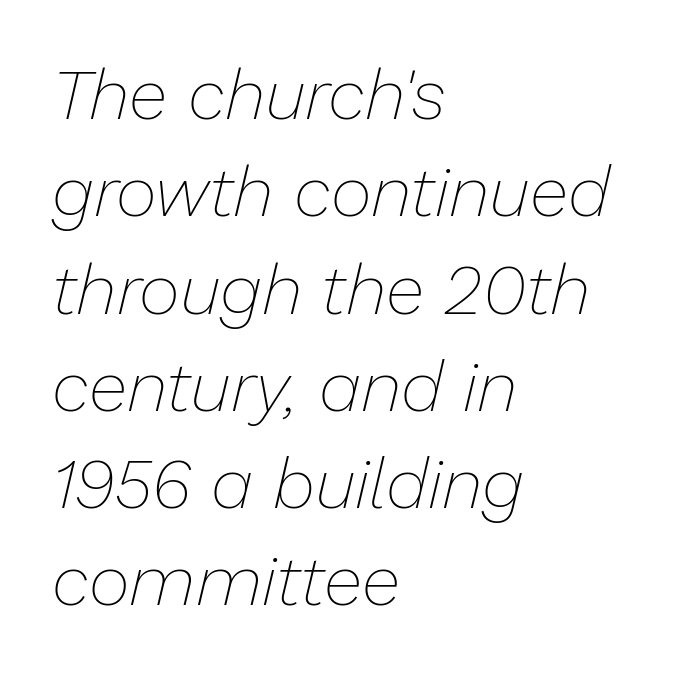
Varying glyph widths throughout — classic text-font behaviour. Is there much room between lines? A standard amount, neither cramped nor airy. Horizontal alignment here is leftward, the default for most running prose. Summary of weight: not heavy and not bold.
